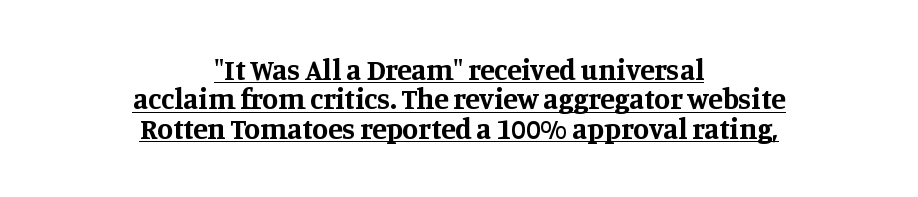
The image shows 29 px bold serif type, upright; set centered, tight line spacing (1.01x), normal letter spacing, underlined; medium stroke contrast and a large x-height.
